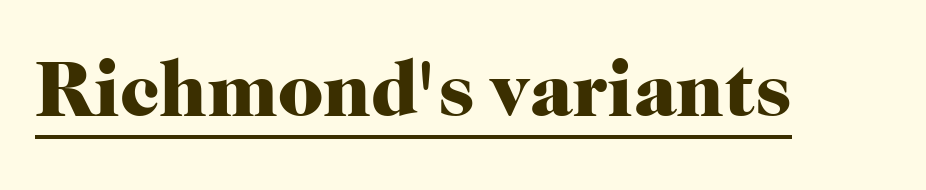
The image shows 79 px heavy serif type, upright; set normal letter spacing, underlined; high stroke contrast and a medium x-height.
